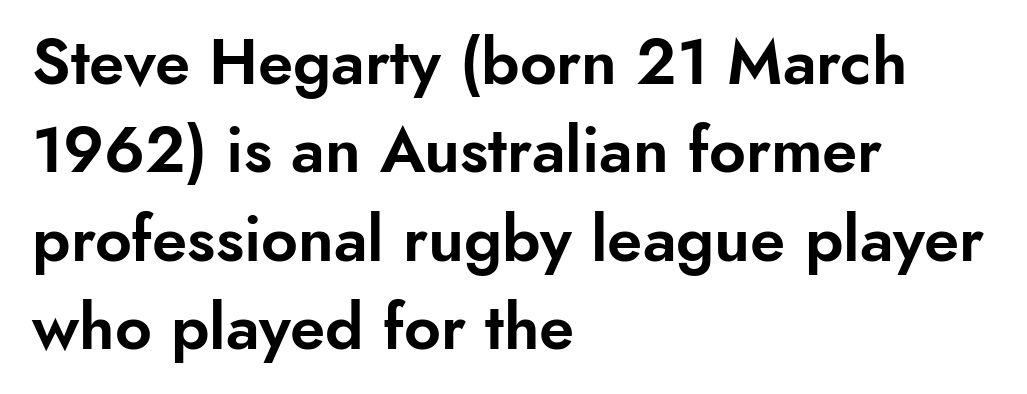
The image shows 64 px sans-serif type, upright; set left-aligned, normal line spacing (1.38x), normal letter spacing, not underlined; low stroke contrast and a small x-height.
